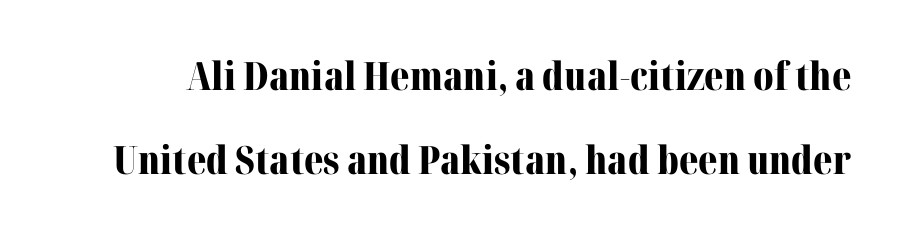
Q: Is the text bold? A: Yes.
Q: Is the text italic (slanted)? A: No, it is upright.
Q: Is the typeface a serif or a sans-serif typeface? A: Serif.
Q: Is the text underlined? A: No.
Q: Is the spacing between letters normal or unusually wide? A: Normal.
Q: Is the spacing between lines tight, normal or loose? A: Loose.
Q: Width (condensed, normal, or wide)? A: Normal.
Q: Stroke contrast? A: Medium.
Q: x-height? A: Medium.
Q: Monospaced? A: No.
